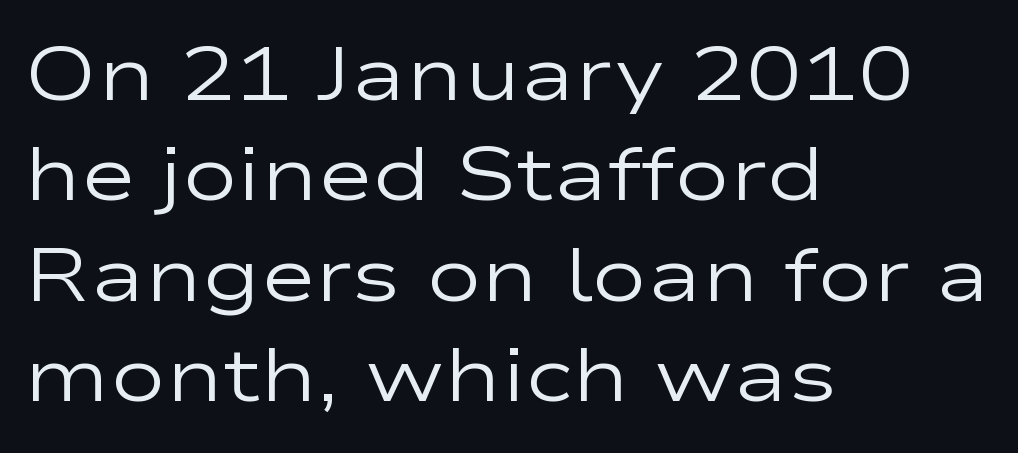
The image shows 75 px regular-weight, wide sans-serif type, upright; set left-aligned, normal line spacing (1.34x), normal letter spacing, not underlined; low stroke contrast and a medium x-height.
